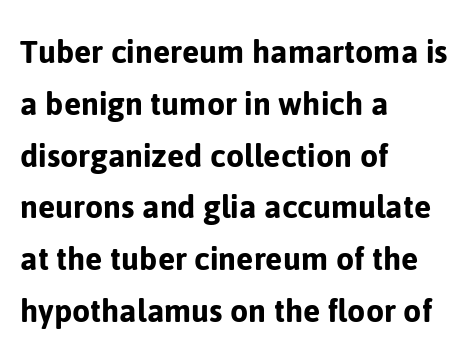
Q: Is the text italic (slanted)? A: No, it is upright.
Q: Is the typeface a serif or a sans-serif typeface? A: Sans-serif.
Q: Is the text underlined? A: No.
Q: How is the paragraph aligned? A: Left-aligned.
Q: Is the spacing between letters normal or unusually wide? A: Normal.
Q: Is the spacing between lines tight, normal or loose? A: Normal.
Q: Width (condensed, normal, or wide)? A: Normal.
Q: Stroke contrast? A: Low.
Q: x-height? A: Medium.
Q: Monospaced? A: No.
